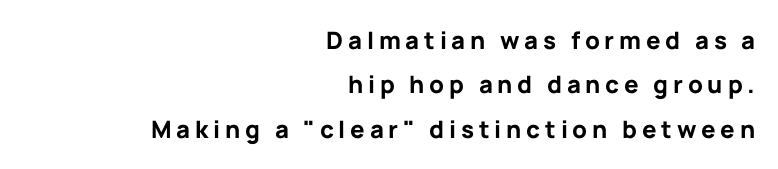
The image shows 24 px bold type, upright; set right-aligned, line spacing 1.85x, unusually wide letter spacing (+0.2 em), not underlined.
